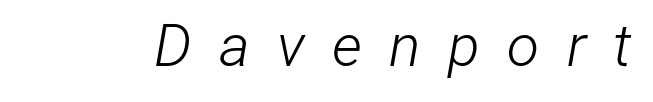
This sample has the flowing, uneven cadence of proportional lettering. The axis of the letterforms is tilted away from vertical. Glance below the letters and you will spot only blank space. Here the glyphs are tracked loosely, breaking word shapes into spaced letters.
